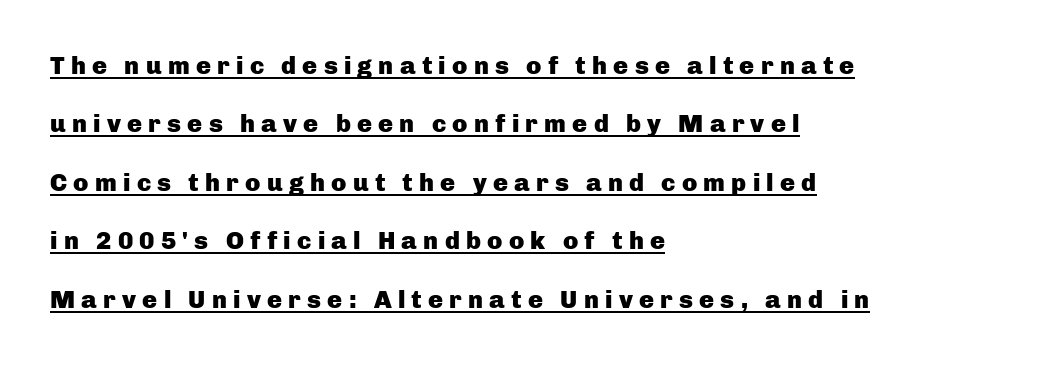
Vertical strokes here are truly vertical. The typesetter chose a ragged-right arrangement here. If you measured baseline to baseline, you'd find a long distance. The tracking jumps out immediately: characters are airy and widely separated.
